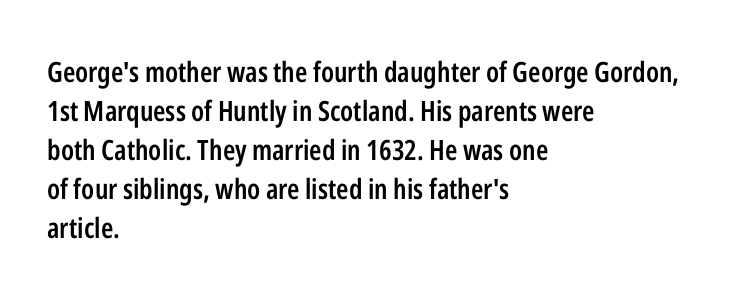
Q: Is the text bold? A: Semi-bold.
Q: Is the text italic (slanted)? A: No, it is upright.
Q: Is the typeface a serif or a sans-serif typeface? A: Sans-serif.
Q: Is the text underlined? A: No.
Q: How is the paragraph aligned? A: Left-aligned.
Q: Is the spacing between letters normal or unusually wide? A: Normal.
Q: Is the spacing between lines tight, normal or loose? A: Normal.
Q: Width (condensed, normal, or wide)? A: Condensed.
Q: Stroke contrast? A: Low.
Q: x-height? A: Medium.
Q: Monospaced? A: No.
